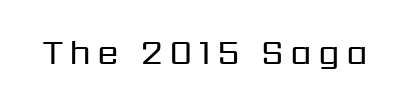
Q: Is the text bold? A: No.
Q: Is the text italic (slanted)? A: No, it is upright.
Q: Is the typeface a serif or a sans-serif typeface? A: Sans-serif.
Q: Is the text underlined? A: No.
Q: Width (condensed, normal, or wide)? A: Normal.
Q: Stroke contrast? A: Low.
Q: x-height? A: Medium.
Q: Monospaced? A: No.
